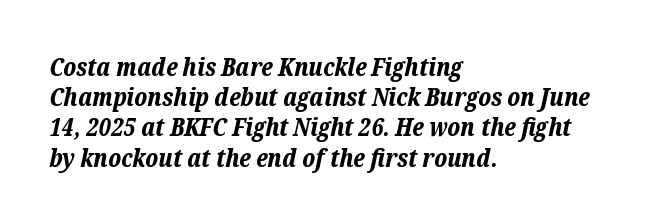
Nobody drew a line under any word here. Yep, that's italic — everything's leaning. Students, note that the glyphs here touch the page at normal intervals. I'd describe the lettering as bold — thick and assertive. Does the copy run flush right? No — it runs flush left.
